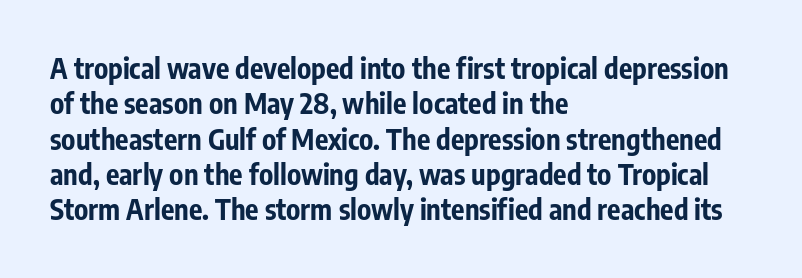
{"serif": "no", "italic": "no", "bold": "yes", "weight": "bold", "width": "condensed", "stroke_contrast": "low", "x_height": "medium", "monospaced": "no", "underline": "no", "align": "left", "line_spacing": "normal", "line_spacing_ratio": 1.26, "letter_spacing": "normal", "letter_spacing_em": 0.0, "glyph_px": 28}
